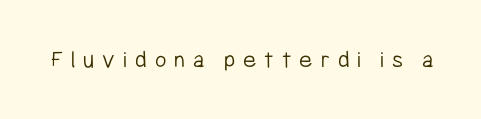
{"italic": "no", "bold": "no", "underline": "no", "letter_spacing": "wide", "letter_spacing_em": 0.32, "glyph_px": 25}
